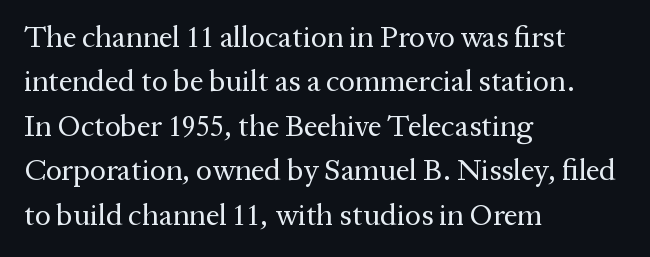
Q: Is the text bold? A: No.
Q: Is the text italic (slanted)? A: No, it is upright.
Q: Is the typeface a serif or a sans-serif typeface? A: Serif.
Q: Is the text underlined? A: No.
Q: How is the paragraph aligned? A: Left-aligned.
Q: Is the spacing between letters normal or unusually wide? A: Normal.
Q: Is the spacing between lines tight, normal or loose? A: Normal.
Q: Width (condensed, normal, or wide)? A: Normal.
Q: Stroke contrast? A: Medium.
Q: x-height? A: Medium.
Q: Monospaced? A: No.
